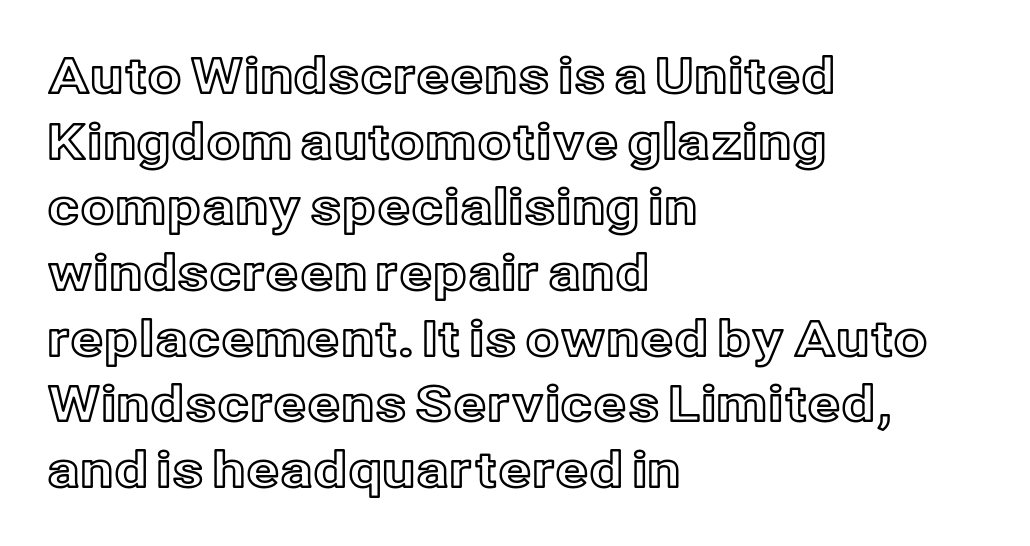
The image shows 49 px text type, upright; set left-aligned, normal line spacing (1.34x), normal letter spacing, not underlined; a medium x-height.
